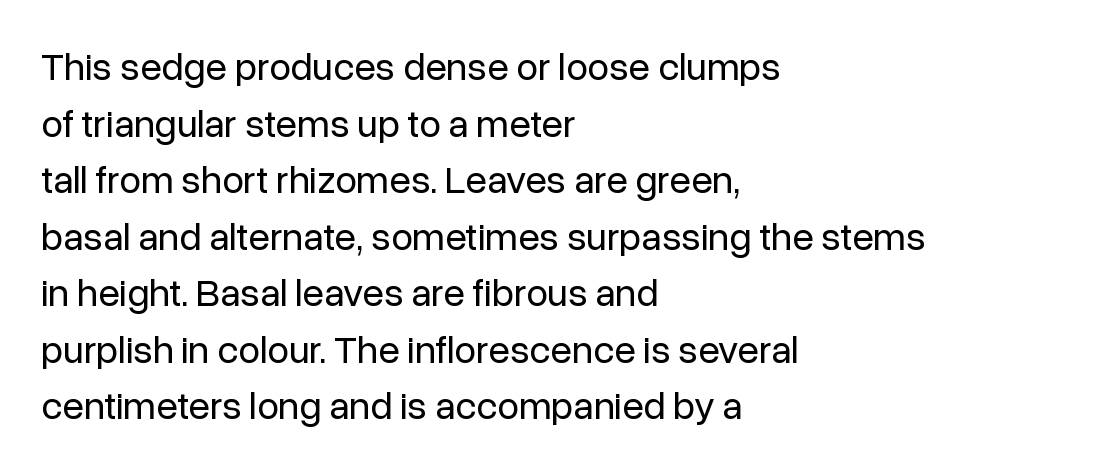
The image shows 39 px regular-weight sans-serif type, upright; set left-aligned, normal line spacing (1.45x), normal letter spacing, not underlined; low stroke contrast and a medium x-height.
